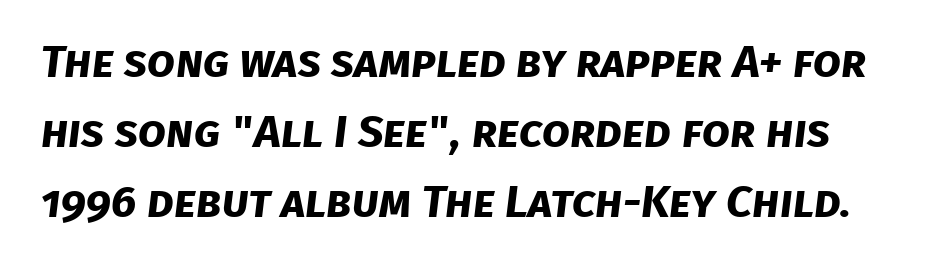
The image shows 45 px bold sans-serif type; set normal line spacing (1.56x), normal letter spacing, not underlined; low stroke contrast and a large x-height.
